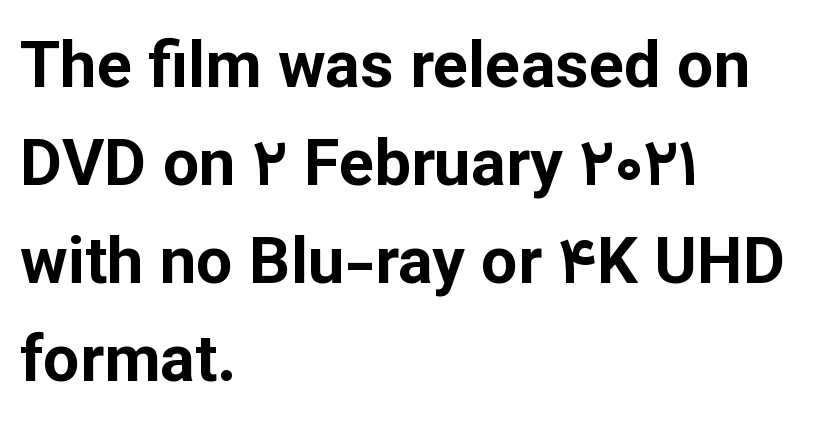
{"serif": "no", "italic": "no", "bold": "yes", "weight": "bold", "width": "normal", "stroke_contrast": "low", "x_height": "medium", "monospaced": "no", "underline": "no", "align": "left", "line_spacing": "normal", "line_spacing_ratio": 1.51, "letter_spacing": "normal", "letter_spacing_em": 0.0, "glyph_px": 65}
